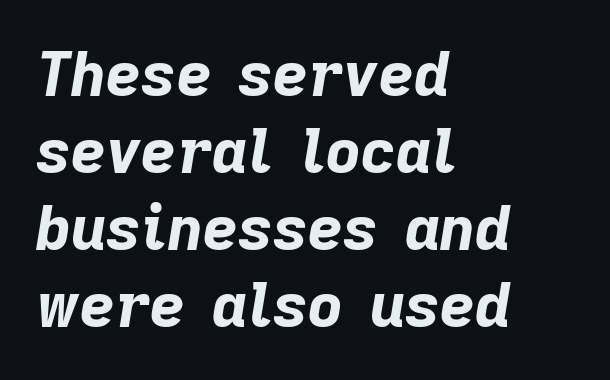
Whoever set this chose a conventional vertical rhythm. Leftover space on each line is placed entirely after the last word. Short note: letters normally spaced. Just letters on the line, the space beneath them empty.
